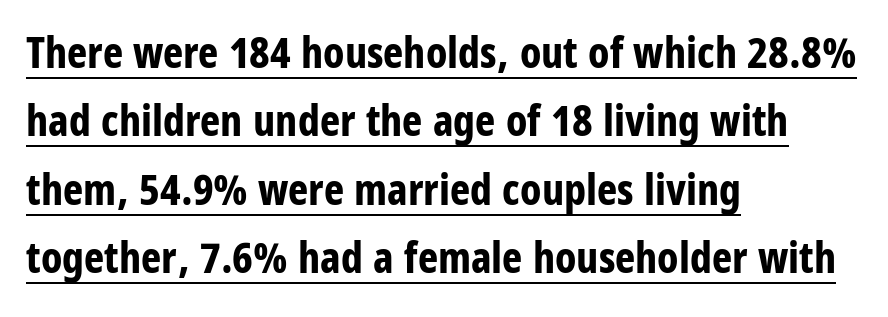
{"serif": "no", "italic": "no", "bold": "yes", "weight": "bold", "width": "condensed", "stroke_contrast": "low", "x_height": "large", "monospaced": "no", "underline": "yes", "align": "left", "line_spacing": "normal", "line_spacing_ratio": 1.59, "letter_spacing": "normal", "letter_spacing_em": 0.0, "glyph_px": 43}
